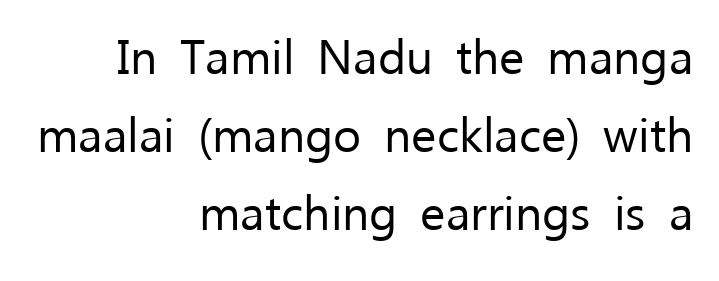
{"serif": "no", "italic": "no", "bold": "no", "weight": "regular", "width": "normal", "stroke_contrast": "low", "x_height": "medium", "monospaced": "no", "underline": "no", "align": "right", "line_spacing": "normal", "line_spacing_ratio": 1.63, "letter_spacing": "normal", "letter_spacing_em": 0.0, "glyph_px": 48}
